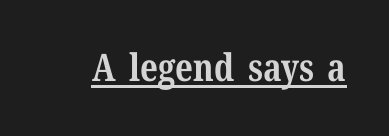
{"serif": "yes", "italic": "no", "bold": "yes", "weight": "bold", "width": "normal", "stroke_contrast": "medium", "x_height": "medium", "monospaced": "no", "underline": "yes", "letter_spacing": "normal", "letter_spacing_em": 0.0, "glyph_px": 38}
